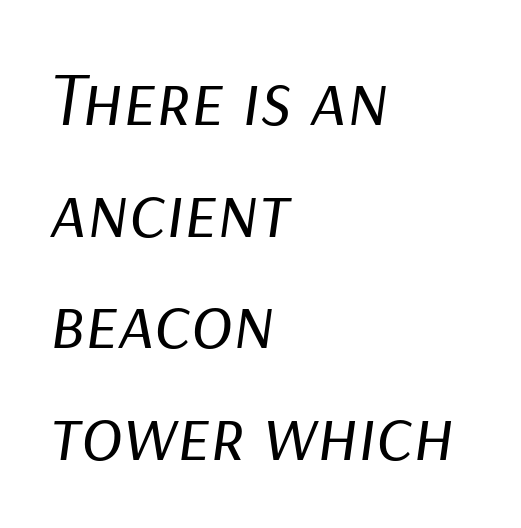
Leading matches the norm, producing a regular column. Weight: in the light-to-regular range. The specimen reads as italic at a glance. Here the glyphs are tracked normally, forming tight word shapes. Is the block centered? No — it sits flush against the left margin. The string is rendered with underlining switched off.
